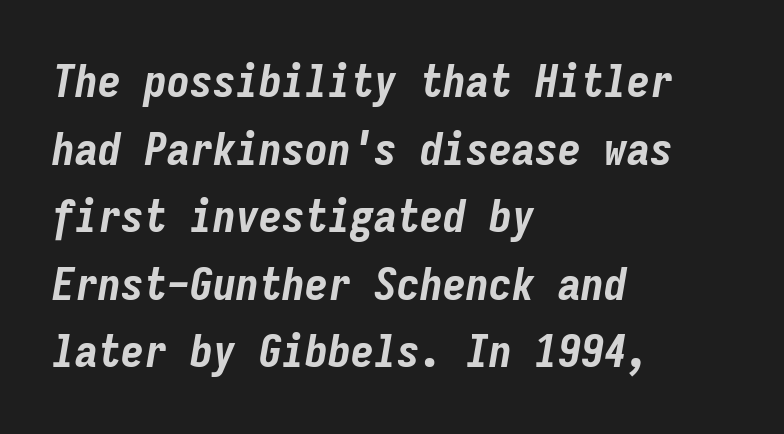
This sample has the even, mechanical cadence of fixed-width lettering. The typesetting leans heavy: a genuine bold. The ragged edge is on the right, which tells us the setting is flush left. If you drew a line through each stem, it would be angled. The zone under the glyphs is completely vacant.
